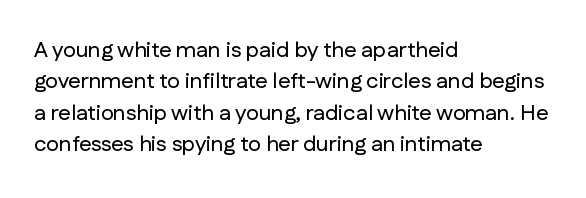
{"italic": "no", "underline": "no", "align": "left", "line_spacing": "normal", "line_spacing_ratio": 1.43, "letter_spacing": "normal", "letter_spacing_em": 0.0, "glyph_px": 22}
